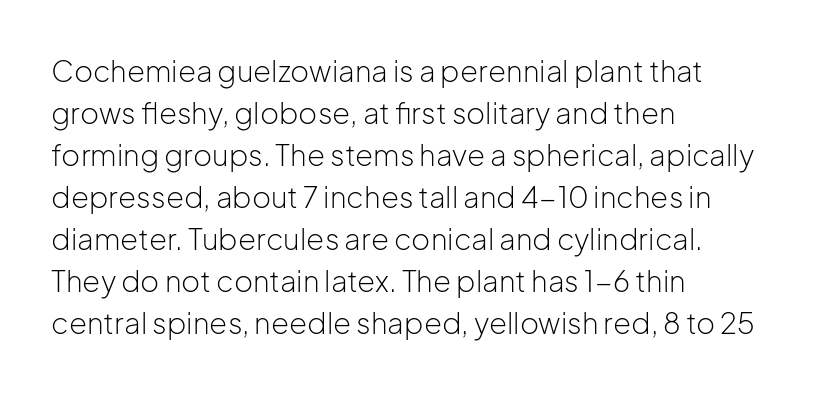
Q: Is the text bold? A: No.
Q: Is the text italic (slanted)? A: No, it is upright.
Q: Is the typeface a serif or a sans-serif typeface? A: Sans-serif.
Q: Is the text underlined? A: No.
Q: How is the paragraph aligned? A: Left-aligned.
Q: Is the spacing between letters normal or unusually wide? A: Normal.
Q: Is the spacing between lines tight, normal or loose? A: Normal.
Q: Width (condensed, normal, or wide)? A: Normal.
Q: Stroke contrast? A: Low.
Q: x-height? A: Medium.
Q: Monospaced? A: No.
